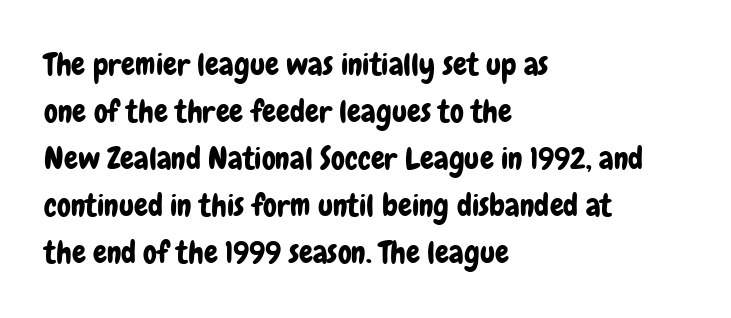
The rendering uses a moderate line-height, typical for paragraphs. Does the copy run flush right? No — it runs flush left. Does the lettering tilt? It doesn't — this is upright. Quick note: underline off.
